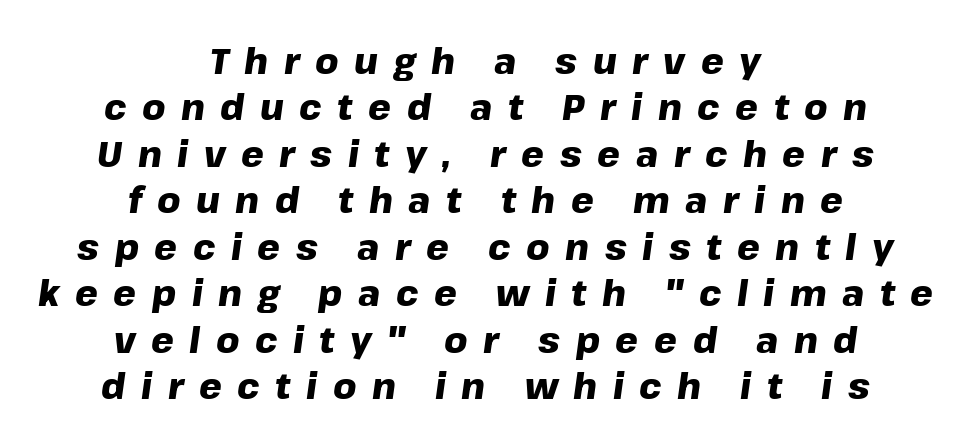
Underlining? Definitely not there. Does the leading feel generous? No, just average. Rendered with sloped, italic letterforms. Look at the tracking — it's clearly loosened, letters drifting apart. These lines carry a lot of weight — the face is fully bold. Think of a printed novel: that variable character pitch is what you see here.
